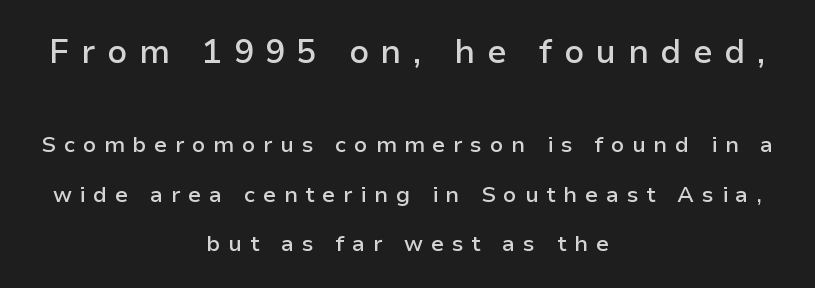
Students, observe: this is what heavily led, spacious text looks like. Posture: vertical. Slightly chunky letters — semibold, I'd say, not full bold. The tracking jumps out immediately: characters are airy and widely separated. Each line is balanced around a shared central axis. These lines are composed in type without serifs.
